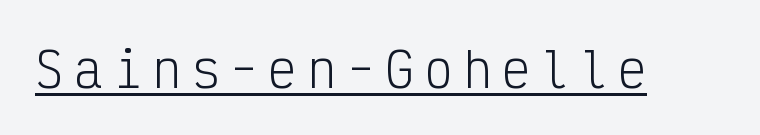
Q: Is the text bold? A: No.
Q: Is the text italic (slanted)? A: No, it is upright.
Q: Is the typeface a serif or a sans-serif typeface? A: Sans-serif.
Q: Is the text underlined? A: Yes.
Q: Is the spacing between letters normal or unusually wide? A: Unusually wide.
Q: Width (condensed, normal, or wide)? A: Condensed.
Q: Stroke contrast? A: Low.
Q: x-height? A: Medium.
Q: Monospaced? A: Yes.
